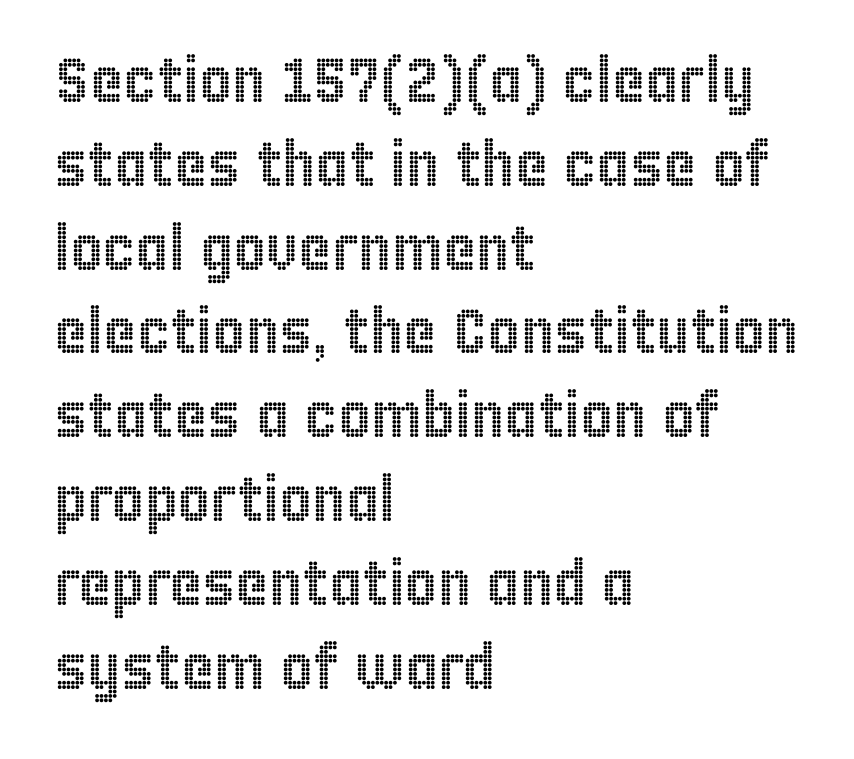
Q: Is the text italic (slanted)? A: No, it is upright.
Q: Is the text underlined? A: No.
Q: How is the paragraph aligned? A: Left-aligned.
Q: Is the spacing between letters normal or unusually wide? A: Normal.
Q: Is the spacing between lines tight, normal or loose? A: Normal.
Q: Width (condensed, normal, or wide)? A: Condensed.
Q: x-height? A: Large.
Q: Monospaced? A: No.
